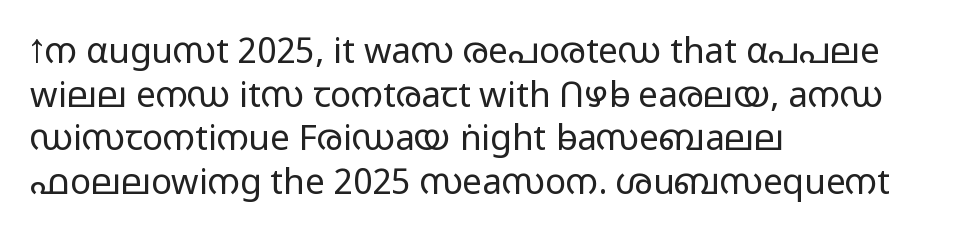
Proportional: the letters do not fall into vertical columns. Quick note: not italic, upright. The line-height multiplier appears to be the usual default. How are the letters spaced? Ordinarily, with no added tracking. The passage is arranged the way most books set body copy — flush left. The text was rendered using a sans face with plain stroke endings.
